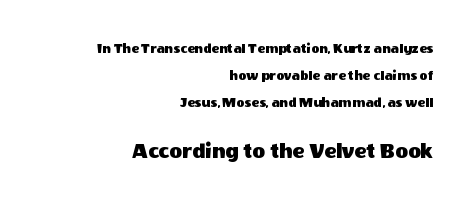
Q: Is the text italic (slanted)? A: No, it is upright.
Q: Is the text underlined? A: No.
Q: How is the paragraph aligned? A: Right-aligned.
Q: Is the spacing between letters normal or unusually wide? A: Normal.
Q: Is the spacing between lines tight, normal or loose? A: Loose.
Q: Which block of text is set in a larger size, the first (top) or the second (bottom)? A: The second (bottom) one.
